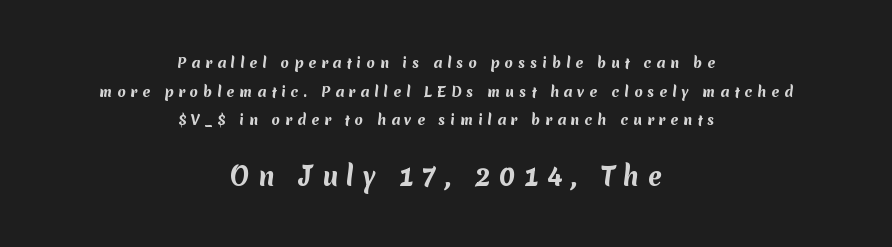
The image shows 25 px bold type; set centered, loose line spacing (2.04x), unusually wide letter spacing (+0.34 em), not underlined; the second (bottom) block is 1.79x larger.
